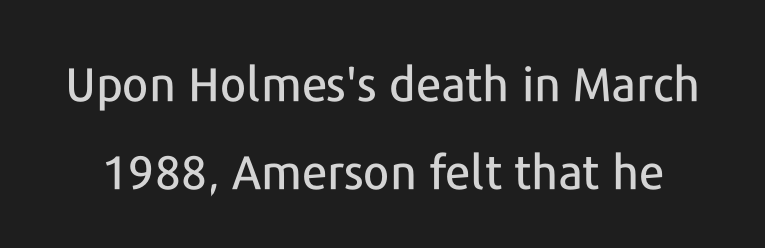
The image shows 47 px sans-serif type, upright; set line spacing 1.88x, normal letter spacing, not underlined; low stroke contrast and a medium x-height.
